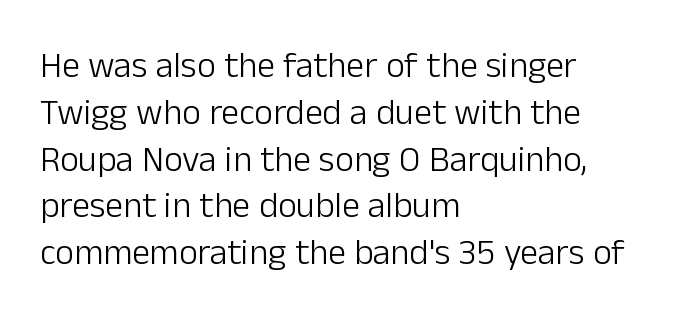
{"serif": "no", "italic": "no", "bold": "no", "weight": "light", "width": "normal", "stroke_contrast": "low", "x_height": "medium", "monospaced": "no", "underline": "no", "align": "left", "line_spacing": "normal", "line_spacing_ratio": 1.3, "letter_spacing": "normal", "letter_spacing_em": 0.0, "glyph_px": 36}
